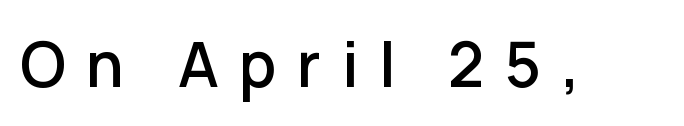
These lines are rendered in a variable-pitch font. Short note: letters widely spaced. The font family rendered here belongs to the sans-serif group. Italic? Not at all — the glyphs are vertical. Has an underline been added? It has not.
